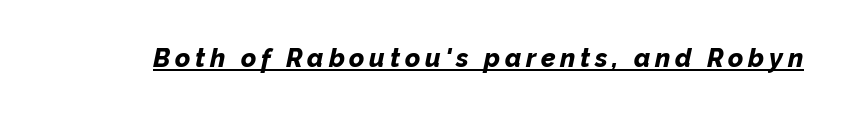
This is oblique type, the kind used for emphasis or titles. Summary of weight: heavy, a full bold. The string is rendered with underlining switched on.
